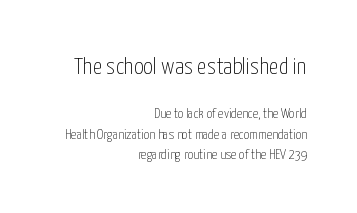
The image shows 24 px text type, upright; set right-aligned, normal line spacing (1.46x), normal letter spacing, not underlined; the first (top) block is 1.71x larger.
